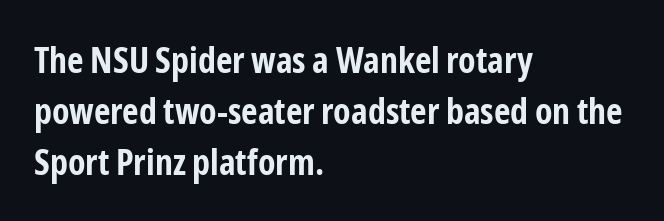
{"serif": "no", "italic": "no", "bold": "yes", "weight": "bold", "width": "condensed", "stroke_contrast": "low", "x_height": "medium", "monospaced": "no", "underline": "no", "align": "left", "line_spacing": "normal", "line_spacing_ratio": 1.42, "letter_spacing": "normal", "letter_spacing_em": 0.0, "glyph_px": 36}
